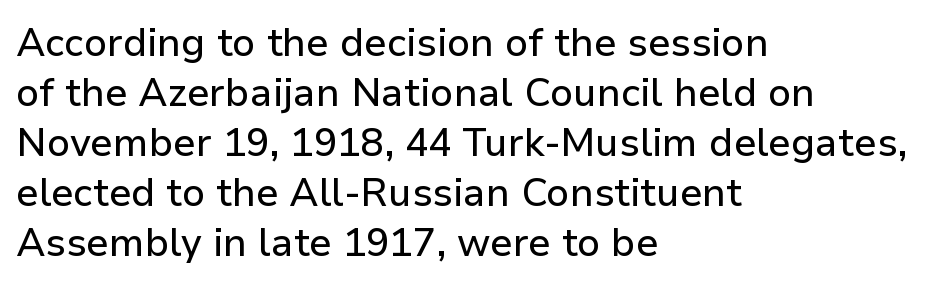
I'd call this a sans setting — the letters go barefoot. Students, note that the glyphs here touch the page at normal intervals. The block of text has a typical density, with ordinary space between rows. Do the letters lean? They stand straight. A student would call this left alignment; a typographer would say flush left, rag right.
